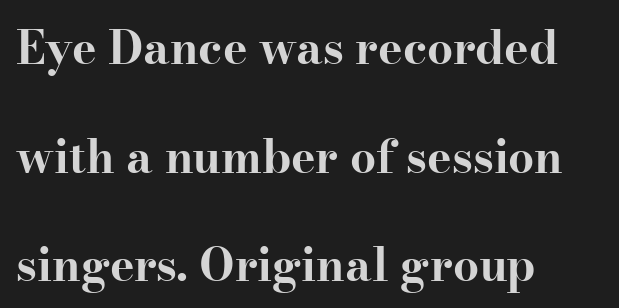
Q: Is the text bold? A: Yes.
Q: Is the text italic (slanted)? A: No, it is upright.
Q: Is the typeface a serif or a sans-serif typeface? A: Serif.
Q: Is the text underlined? A: No.
Q: How is the paragraph aligned? A: Left-aligned.
Q: Is the spacing between letters normal or unusually wide? A: Normal.
Q: Is the spacing between lines tight, normal or loose? A: Loose.
Q: Width (condensed, normal, or wide)? A: Wide.
Q: Stroke contrast? A: High.
Q: x-height? A: Small.
Q: Monospaced? A: No.
